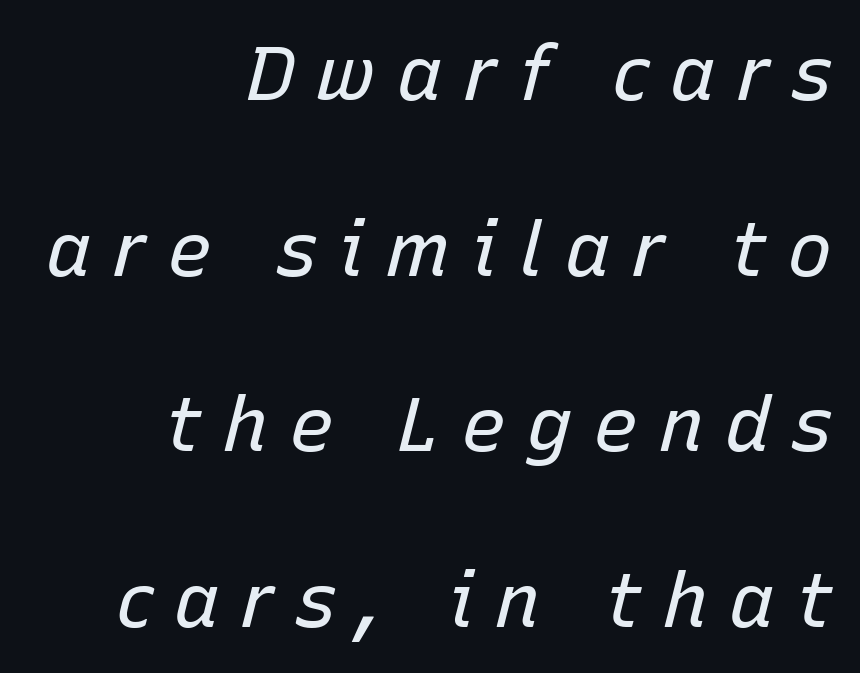
The text block is weighted toward the right margin, trailing off unevenly leftward. Designer's note — italics engaged. Stems and bowls with no extra thickness — not bold. The space between consecutive lines is lavish. Someone cranked the tracking dial way up on this one. Spacing verdict: proportional, widths tailored to each character.
